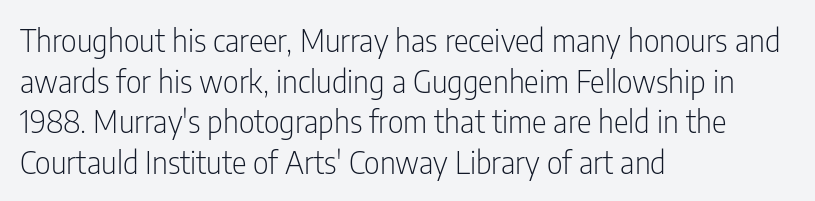
{"serif": "no", "italic": "no", "bold": "no", "weight": "light", "width": "condensed", "stroke_contrast": "low", "x_height": "medium", "monospaced": "no", "underline": "no", "align": "left", "line_spacing": "normal", "line_spacing_ratio": 1.31, "letter_spacing": "normal", "letter_spacing_em": 0.0, "glyph_px": 31}
